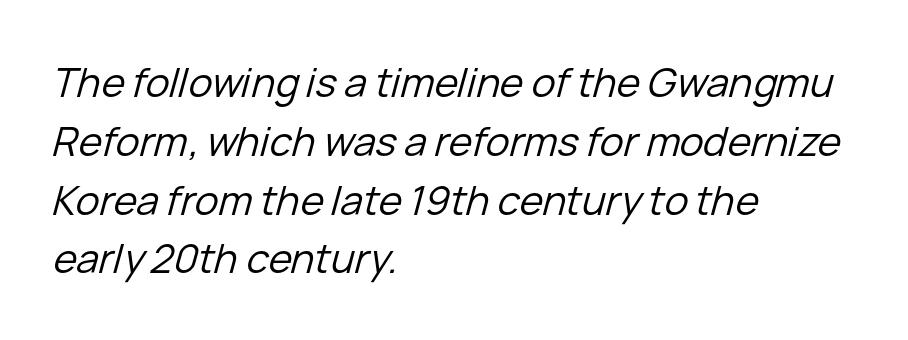
The image shows 40 px regular-weight type, italic (leaning right); set left-aligned, normal line spacing (1.47x), normal letter spacing, not underlined; low stroke contrast and a medium x-height.
